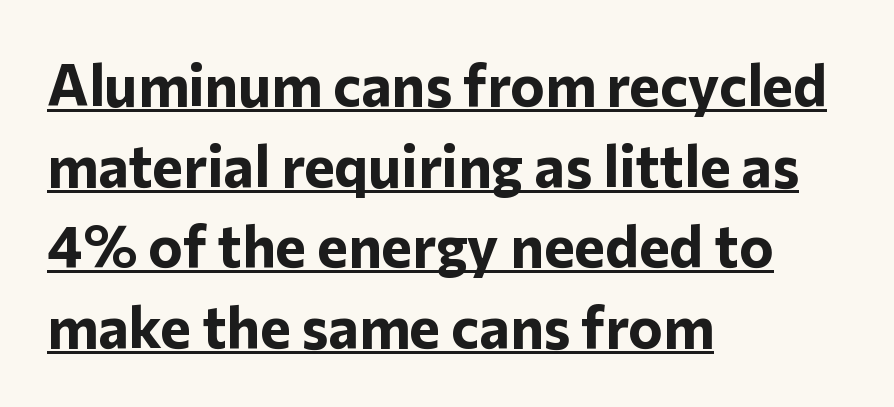
Q: Is the text bold? A: Yes.
Q: Is the text italic (slanted)? A: No, it is upright.
Q: Is the typeface a serif or a sans-serif typeface? A: Sans-serif.
Q: Is the text underlined? A: Yes.
Q: How is the paragraph aligned? A: Left-aligned.
Q: Is the spacing between letters normal or unusually wide? A: Normal.
Q: Is the spacing between lines tight, normal or loose? A: Normal.
Q: Width (condensed, normal, or wide)? A: Normal.
Q: Stroke contrast? A: Low.
Q: x-height? A: Medium.
Q: Monospaced? A: No.
